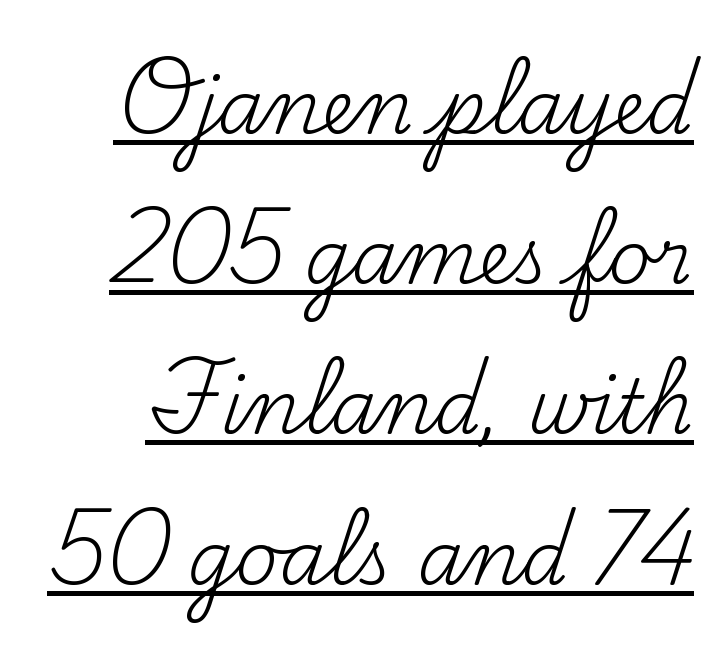
Q: Is the text bold? A: No.
Q: Is the text italic (slanted)? A: Yes.
Q: Is the typeface a serif or a sans-serif typeface? A: Serif.
Q: Is the text underlined? A: Yes.
Q: Is the spacing between letters normal or unusually wide? A: Normal.
Q: Is the spacing between lines tight, normal or loose? A: Loose.
Q: Width (condensed, normal, or wide)? A: Normal.
Q: Stroke contrast? A: Medium.
Q: x-height? A: Small.
Q: Monospaced? A: No.
